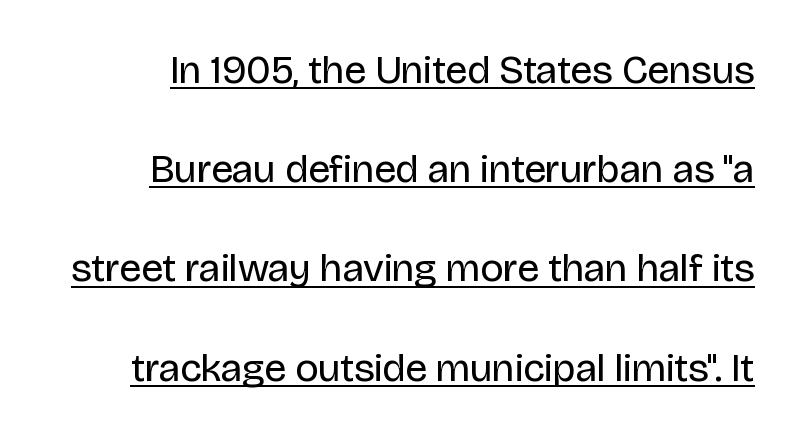
The image shows 40 px regular-weight sans-serif type, upright; set loose line spacing (2.48x), normal letter spacing, underlined; low stroke contrast and a large x-height.
